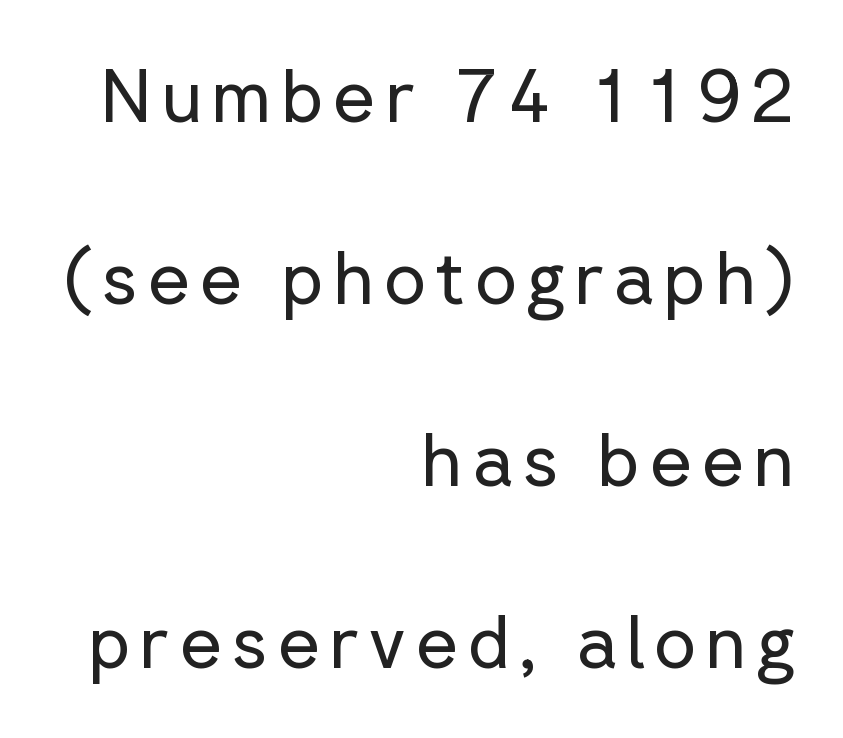
Look at the bottom of the vertical strokes: they stop flat, with no serifs. Students, observe: this is what heavily led, spacious text looks like. Plain, unruled lines of type. The letterforms sit at book weight or below.
